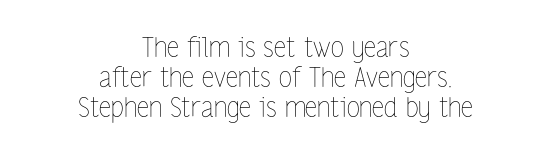
The image shows 27 px text type, upright; set centered, tight line spacing (1.11x), normal letter spacing, not underlined.
